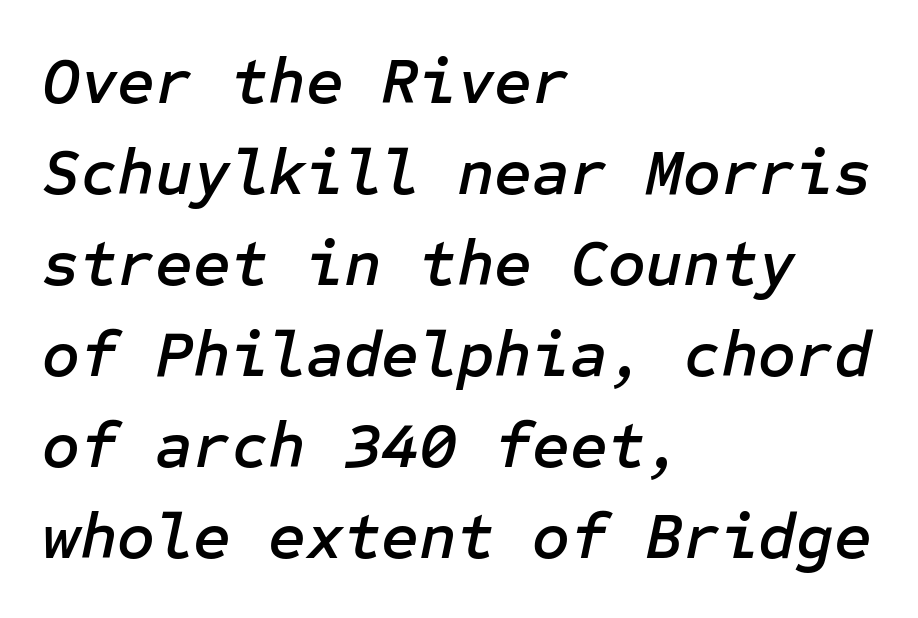
{"italic": "yes", "lean": "right", "slant_degrees": 12, "width": "normal", "stroke_contrast": "low", "x_height": "medium", "underline": "no", "align": "left", "line_spacing": "normal", "line_spacing_ratio": 1.4, "letter_spacing": "normal", "letter_spacing_em": 0.0, "glyph_px": 65}
